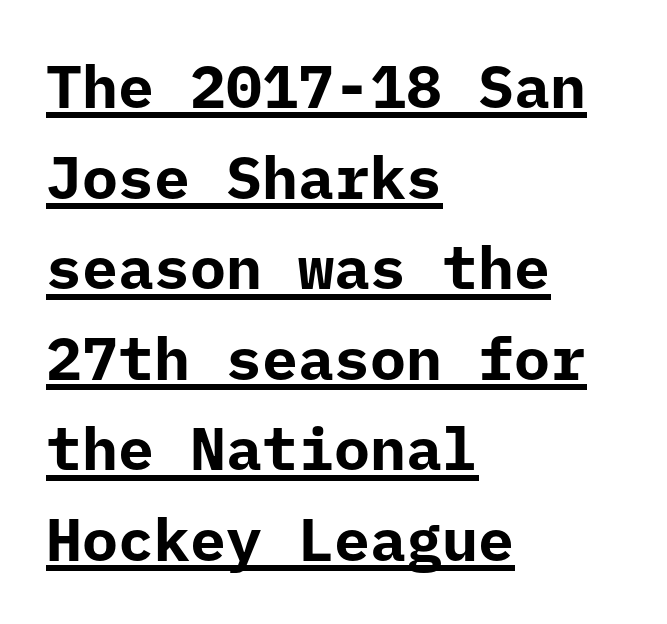
The image shows 60 px bold sans-serif type, upright, monospaced; set left-aligned, normal line spacing (1.51x), normal letter spacing, underlined; low stroke contrast and a medium x-height.
